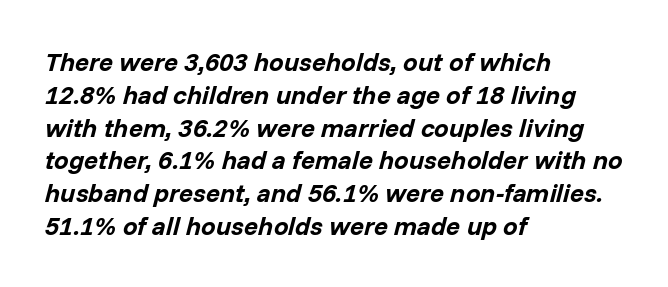
Each line starts at the same left margin while the right side varies. Does the weight exceed regular? Yes, all the way to bold. The whole block is typeset with a tilt. No word sits above an underline.
